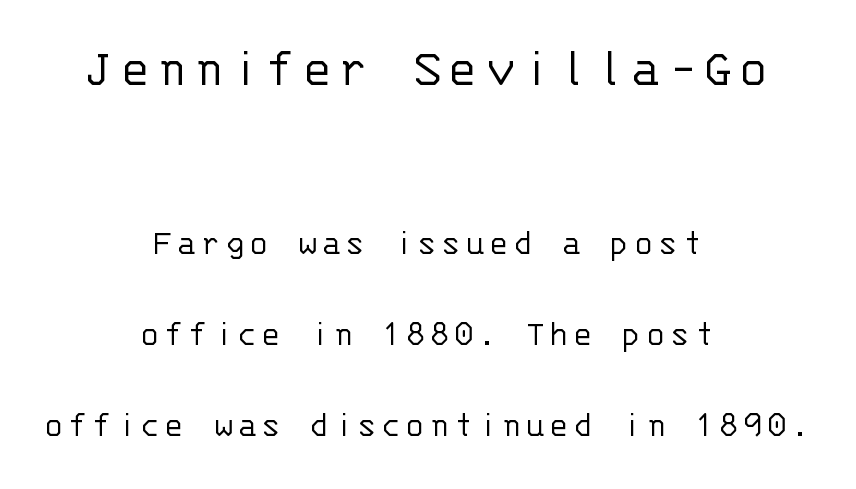
Q: Is the text bold? A: No.
Q: Is the text italic (slanted)? A: No, it is upright.
Q: Is the typeface a serif or a sans-serif typeface? A: Sans-serif.
Q: Is the text underlined? A: No.
Q: How is the paragraph aligned? A: Centered.
Q: Is the spacing between lines tight, normal or loose? A: Loose.
Q: Which block of text is set in a larger size, the first (top) or the second (bottom)? A: The first (top) one.
Q: Width (condensed, normal, or wide)? A: Normal.
Q: Stroke contrast? A: Low.
Q: x-height? A: Large.
Q: Monospaced? A: Yes.
